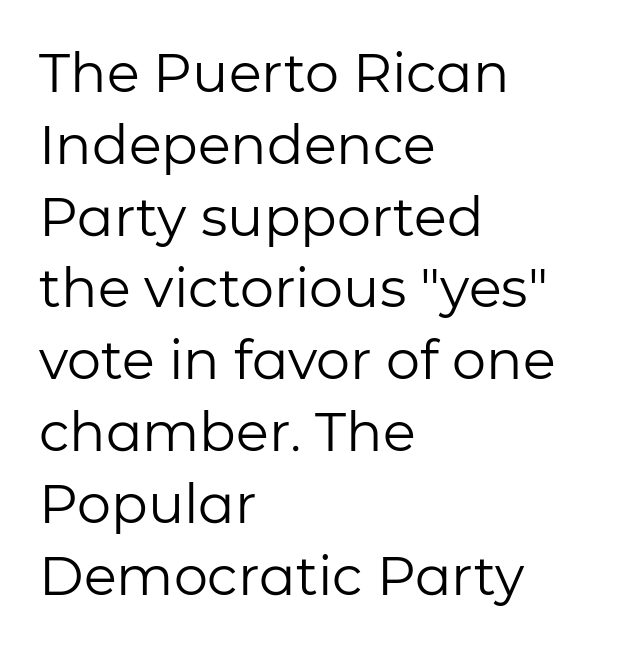
The image shows 54 px regular-weight sans-serif type, upright; set left-aligned, normal line spacing (1.33x), normal letter spacing, not underlined; low stroke contrast and a medium x-height.
